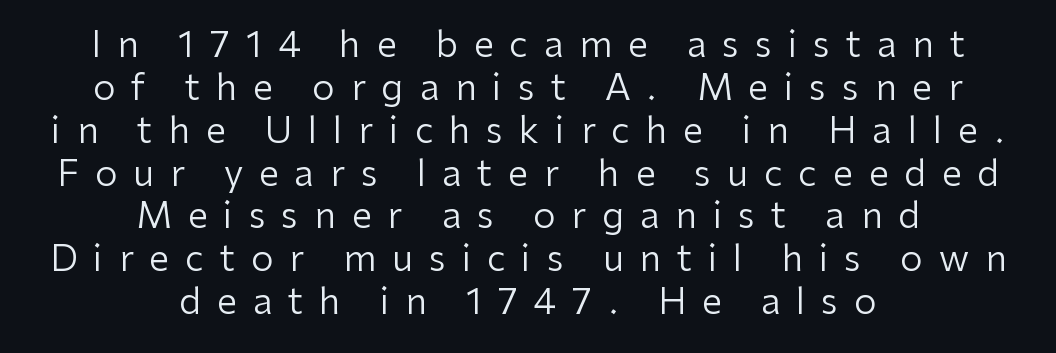
{"serif": "no", "italic": "no", "bold": "no", "weight": "regular", "width": "normal", "stroke_contrast": "low", "x_height": "medium", "monospaced": "no", "underline": "no", "align": "center", "line_spacing_ratio": 1.19, "letter_spacing": "wide", "letter_spacing_em": 0.44, "glyph_px": 36}
